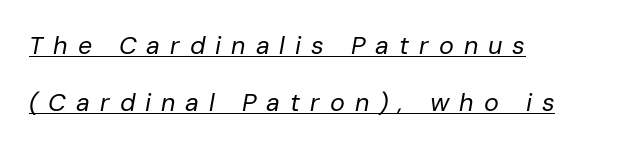
Line starts are locked; line ends wander. Descenders here cross a horizontal rule under the line. The glyphs look as if they've been sheared to an angle. Heft: none added — not bold. Characters follow at a spacing far wider than the type designer built in. What's the leading like? Stretched, with rows far apart.
